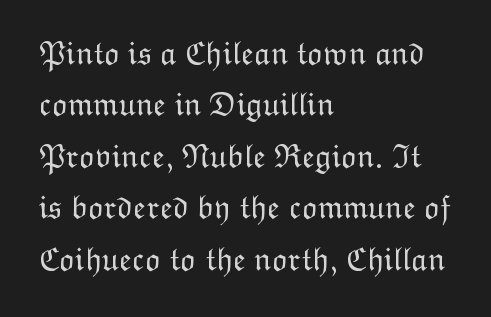
The strokes carry an ordinary text weight at most. Varying glyph widths throughout — classic text-font behaviour. The letters stand straight up with perfectly vertical stems. A normal amount of white space separates one row of letters from the next.
